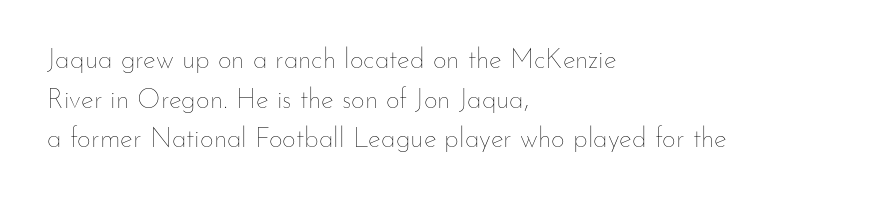
Q: Is the text bold? A: No.
Q: Is the text italic (slanted)? A: No, it is upright.
Q: Is the text underlined? A: No.
Q: How is the paragraph aligned? A: Left-aligned.
Q: Is the spacing between letters normal or unusually wide? A: Normal.
Q: Is the spacing between lines tight, normal or loose? A: Normal.
